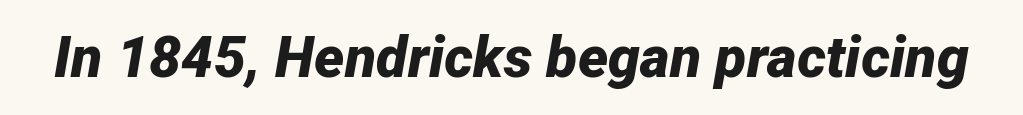
{"italic": "yes", "lean": "right", "slant_degrees": 12, "bold": "yes", "weight": "bold", "width": "normal", "stroke_contrast": "low", "x_height": "medium", "monospaced": "no", "underline": "no", "letter_spacing": "normal", "letter_spacing_em": 0.0, "glyph_px": 57}
